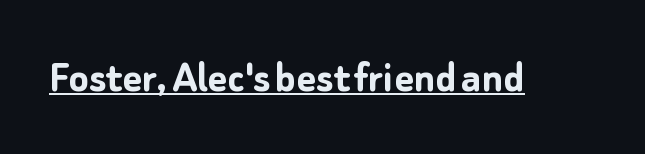
The image shows 46 px semibold sans-serif type, upright; set normal letter spacing, underlined; low stroke contrast and a medium x-height.
